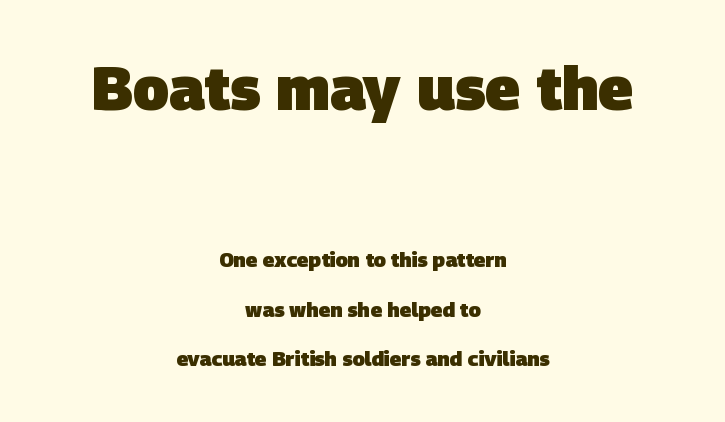
{"serif": "no", "bold": "yes", "weight": "heavy", "width": "normal", "stroke_contrast": "low", "x_height": "large", "monospaced": "no", "underline": "no", "align": "center", "line_spacing": "loose", "line_spacing_ratio": 2.47, "letter_spacing": "normal", "letter_spacing_em": 0.0, "larger_block": "first", "size_ratio": 3.0, "glyph_px": 60}
